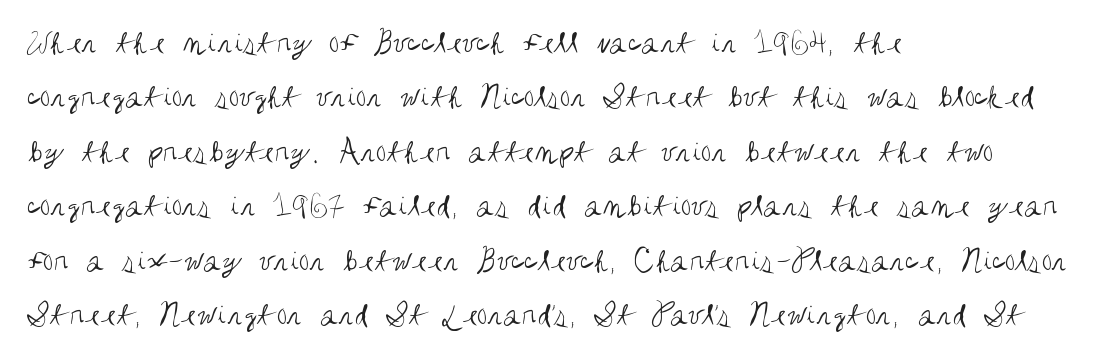
You could not count columns in this text — the font is proportionally spaced. What's the leading like? Ordinary, nothing unusual. Does the type have serifs? No, each stem ends abruptly. Words float on clear page, feet unadorned. Students, note that the glyphs here touch the page at normal intervals.
